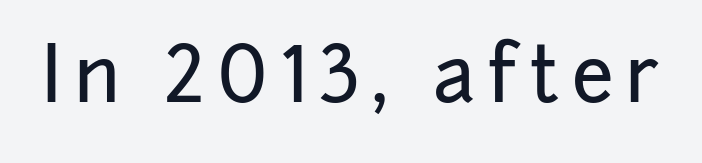
{"serif": "no", "italic": "no", "width": "normal", "stroke_contrast": "low", "x_height": "medium", "monospaced": "no", "underline": "no", "glyph_px": 76}
